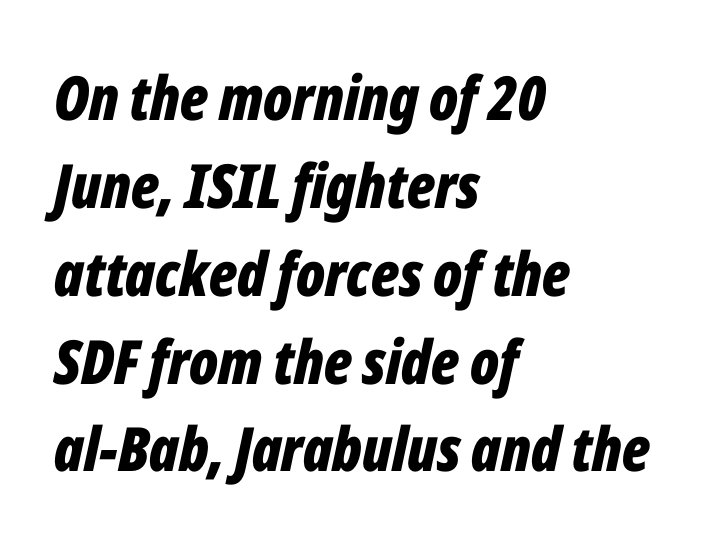
Q: Is the text bold? A: Yes.
Q: Is the text italic (slanted)? A: Yes, it leans right by about 12 degrees.
Q: Is the text underlined? A: No.
Q: How is the paragraph aligned? A: Left-aligned.
Q: Is the spacing between letters normal or unusually wide? A: Normal.
Q: Is the spacing between lines tight, normal or loose? A: Normal.
Q: Width (condensed, normal, or wide)? A: Condensed.
Q: Stroke contrast? A: Low.
Q: x-height? A: Medium.
Q: Monospaced? A: No.
